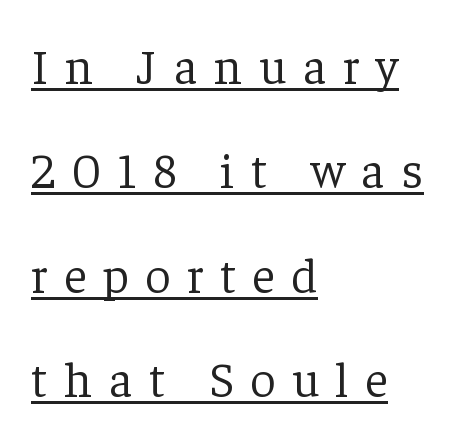
In terms of leading, this rendering errs on the spacious side. Each word looks stretched out because of the extra space between its letters. This sample uses a serif face. This reads as an unemphasized weight, regular at the heaviest.
